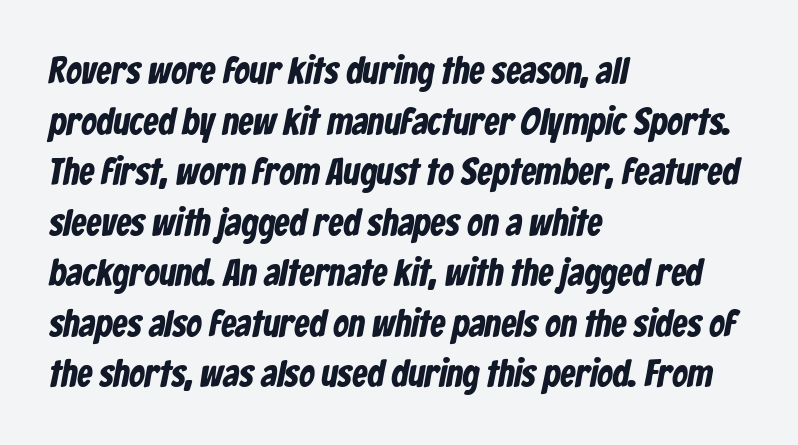
{"serif": "no", "width": "condensed", "stroke_contrast": "low", "x_height": "medium", "monospaced": "no", "underline": "no", "align": "left", "line_spacing": "normal", "line_spacing_ratio": 1.33, "letter_spacing": "normal", "letter_spacing_em": 0.0, "glyph_px": 38}
